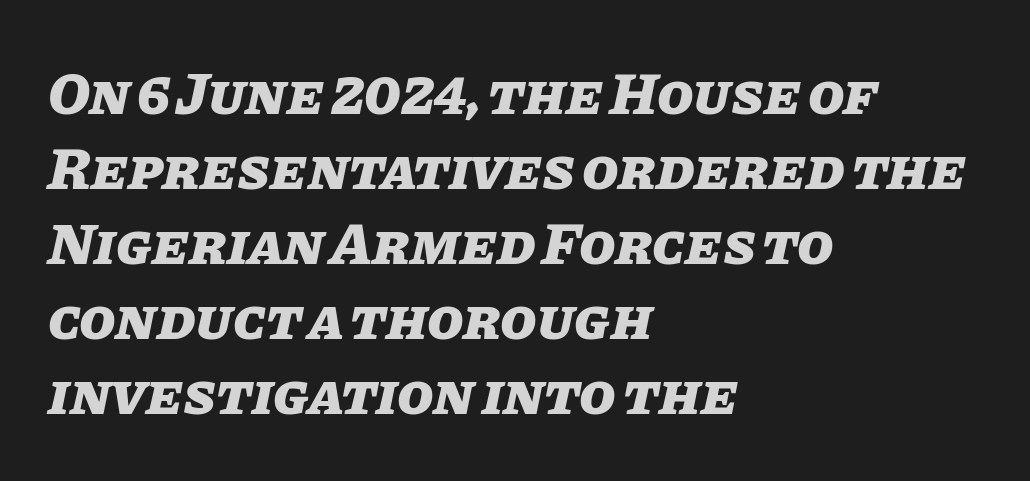
The gap between lines stays unmarked. You could not count columns in this text — the font is proportionally spaced. The font's italic variant was chosen for this text. The ragged edge is on the right, which tells us the setting is flush left.
